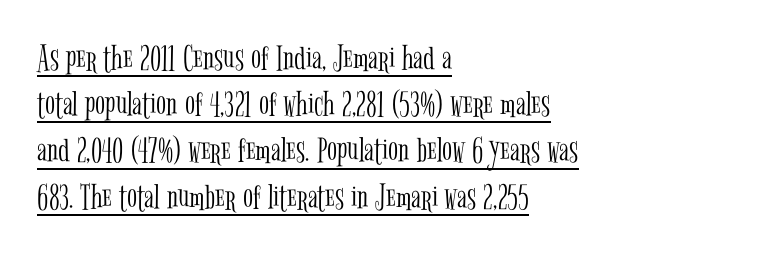
Reading down the block, your eye returns to a fixed left position each line. Nothing unusual about the tracking: characters are spaced as the font intends. Vertical strokes here are truly vertical. You could not count columns in this text — the font is proportionally spaced. Vertically, the passage feels balanced, rows spaced as you'd expect.
